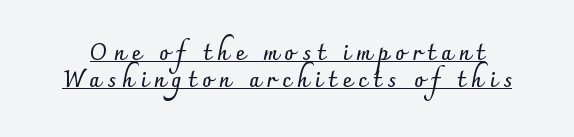
{"bold": "yes", "underline": "yes", "line_spacing_ratio": 1.24, "letter_spacing": "wide", "letter_spacing_em": 0.29, "glyph_px": 22}
